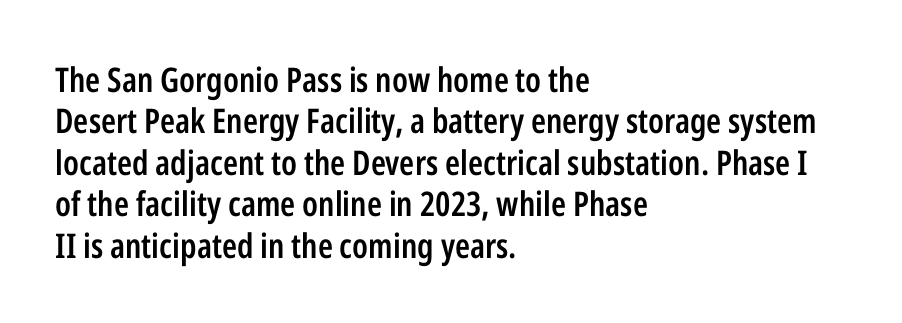
{"serif": "no", "italic": "no", "bold": "semi", "weight": "semibold", "width": "condensed", "stroke_contrast": "low", "x_height": "medium", "monospaced": "no", "underline": "no", "align": "left", "line_spacing_ratio": 1.22, "letter_spacing": "normal", "letter_spacing_em": 0.0, "glyph_px": 34}
